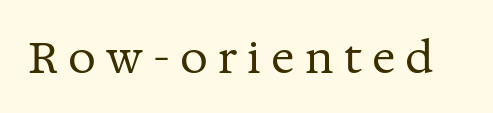
Q: Is the text bold? A: No.
Q: Is the text italic (slanted)? A: No, it is upright.
Q: Is the typeface a serif or a sans-serif typeface? A: Serif.
Q: Is the text underlined? A: No.
Q: Is the spacing between letters normal or unusually wide? A: Unusually wide.
Q: Width (condensed, normal, or wide)? A: Normal.
Q: Stroke contrast? A: Medium.
Q: x-height? A: Medium.
Q: Monospaced? A: No.
